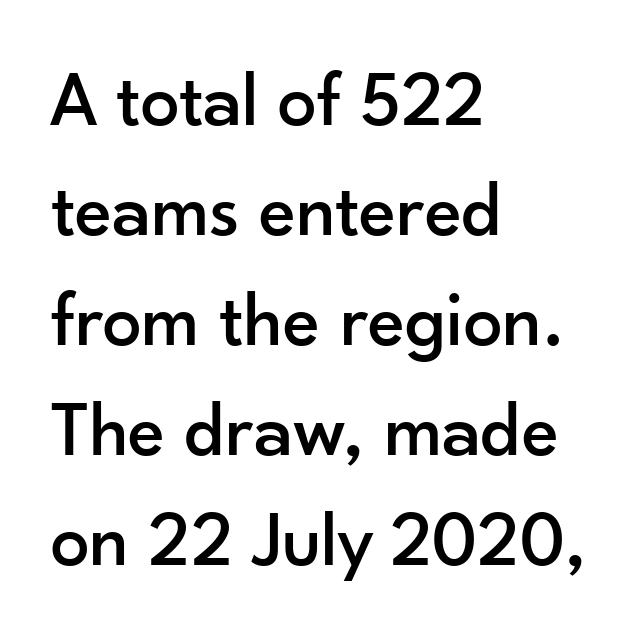
Q: Is the text italic (slanted)? A: No, it is upright.
Q: Is the typeface a serif or a sans-serif typeface? A: Sans-serif.
Q: Is the text underlined? A: No.
Q: How is the paragraph aligned? A: Left-aligned.
Q: Is the spacing between letters normal or unusually wide? A: Normal.
Q: Is the spacing between lines tight, normal or loose? A: Normal.
Q: Width (condensed, normal, or wide)? A: Normal.
Q: Stroke contrast? A: Low.
Q: x-height? A: Small.
Q: Monospaced? A: No.
